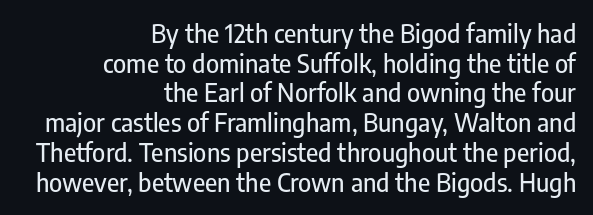
Q: Is the text italic (slanted)? A: No, it is upright.
Q: Is the text underlined? A: No.
Q: How is the paragraph aligned? A: Right-aligned.
Q: Is the spacing between letters normal or unusually wide? A: Normal.
